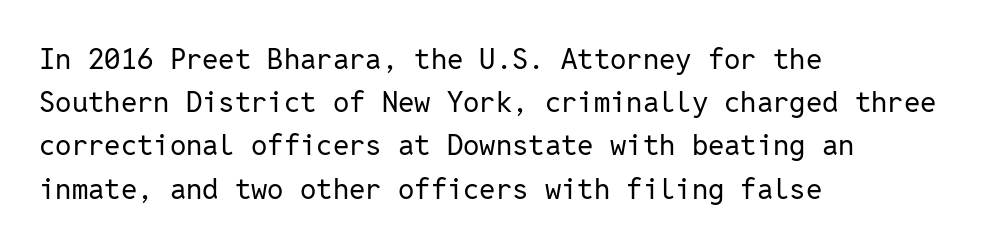
The image shows 29 px regular-weight sans-serif type, upright, monospaced; set left-aligned, normal line spacing (1.49x), normal letter spacing, not underlined; low stroke contrast and a medium x-height.
